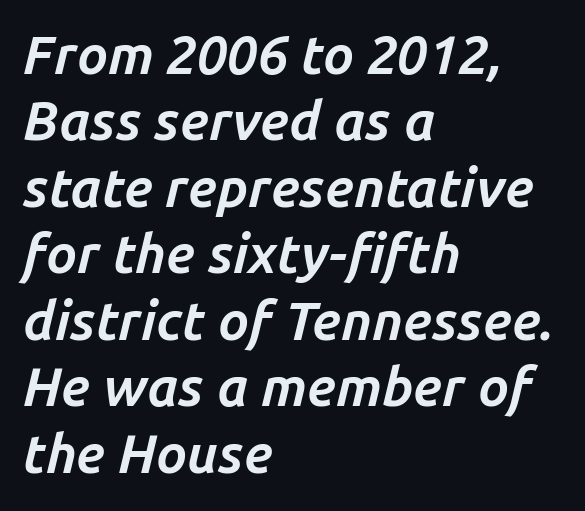
Q: Is the text bold? A: Yes.
Q: Is the text italic (slanted)? A: Yes, it leans right by about 14 degrees.
Q: Is the text underlined? A: No.
Q: How is the paragraph aligned? A: Left-aligned.
Q: Is the spacing between letters normal or unusually wide? A: Normal.
Q: Width (condensed, normal, or wide)? A: Normal.
Q: Stroke contrast? A: Low.
Q: x-height? A: Medium.
Q: Monospaced? A: No.
